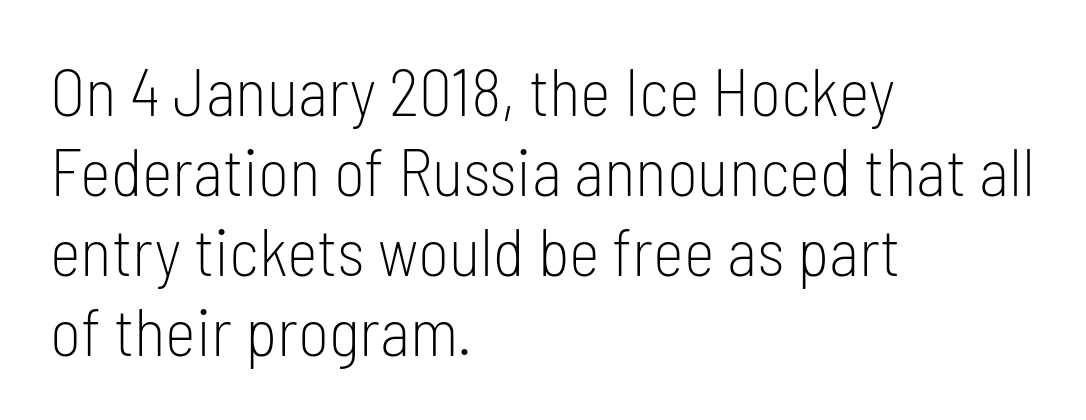
Q: Is the text bold? A: No.
Q: Is the text italic (slanted)? A: No, it is upright.
Q: Is the typeface a serif or a sans-serif typeface? A: Sans-serif.
Q: Is the text underlined? A: No.
Q: How is the paragraph aligned? A: Left-aligned.
Q: Is the spacing between letters normal or unusually wide? A: Normal.
Q: Width (condensed, normal, or wide)? A: Condensed.
Q: Stroke contrast? A: Low.
Q: x-height? A: Medium.
Q: Monospaced? A: No.
